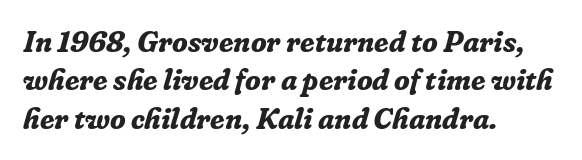
Reading down the column, the eye jumps a familiar distance to each next line. The font is running at its bold setting. Check the space under the baseline: it is left empty. It's the slanting kind of type. The letterforms sit shoulder to shoulder at normal distance.
